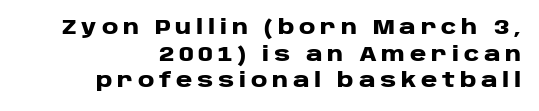
Q: Is the text bold? A: Yes.
Q: Is the text italic (slanted)? A: No, it is upright.
Q: Is the text underlined? A: No.
Q: How is the paragraph aligned? A: Right-aligned.
Q: Is the spacing between letters normal or unusually wide? A: Unusually wide.
Q: Is the spacing between lines tight, normal or loose? A: Normal.
